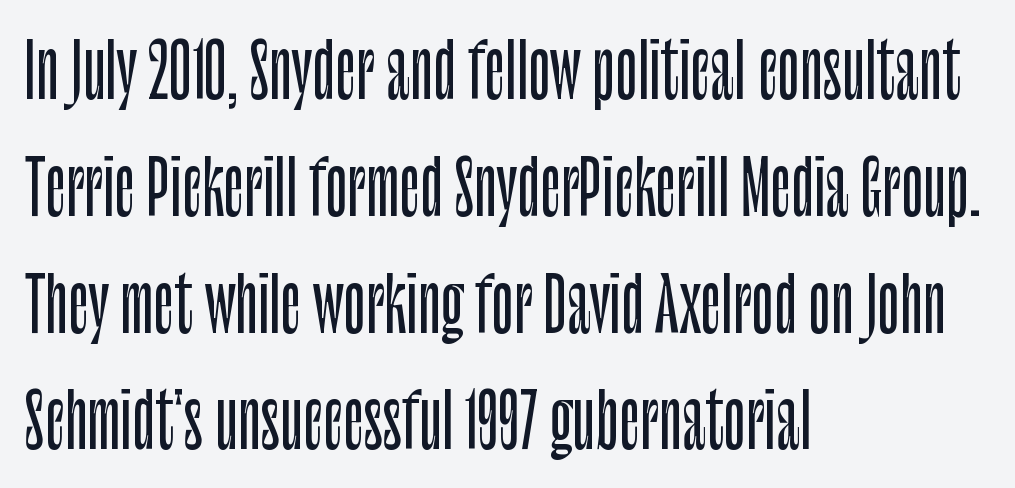
Successive baselines arrive at the customary interval. Every character sits straight up, as roman type does. A typesetter would call this proportional, since set widths differ per character. Letters rest on an invisible, unmarked baseline. Is the block centered? No — it sits flush against the left margin.
